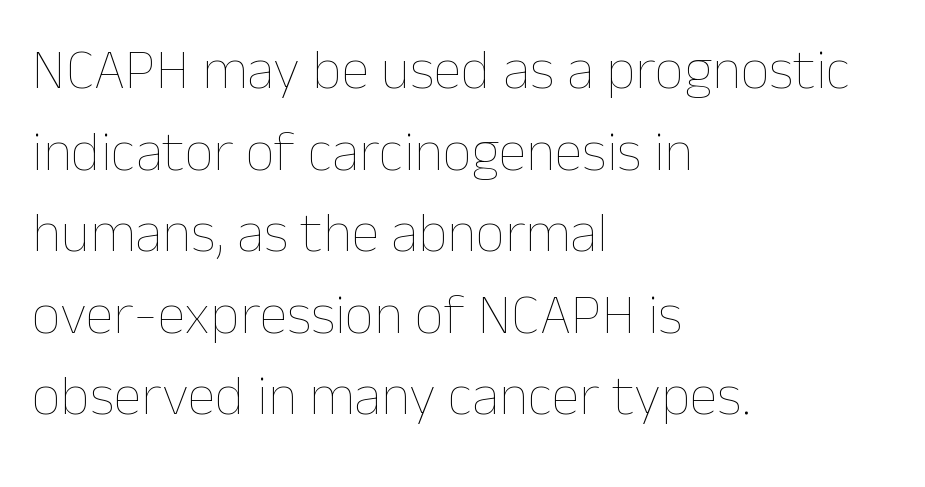
{"italic": "no", "bold": "no", "weight": "thin", "width": "normal", "stroke_contrast": "low", "x_height": "medium", "monospaced": "no", "underline": "no", "align": "left", "line_spacing": "normal", "line_spacing_ratio": 1.43, "letter_spacing": "normal", "letter_spacing_em": 0.0, "glyph_px": 57}
